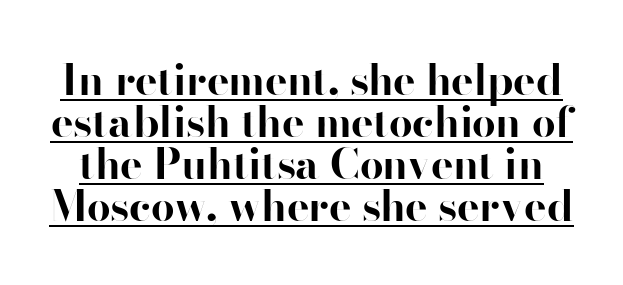
{"serif": "no", "italic": "no", "bold": "yes", "weight": "bold", "width": "normal", "stroke_contrast": "high", "x_height": "small", "monospaced": "no", "underline": "yes", "line_spacing": "tight", "line_spacing_ratio": 1.0, "letter_spacing": "normal", "letter_spacing_em": 0.0, "glyph_px": 42}
